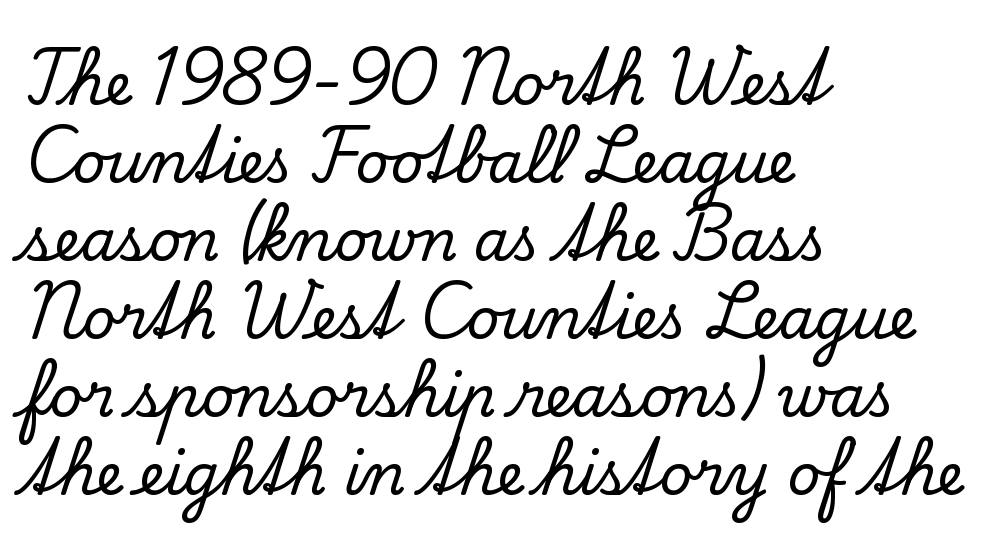
The image shows 57 px serif type; set left-aligned, normal line spacing (1.37x), normal letter spacing, not underlined; low stroke contrast and a small x-height.
